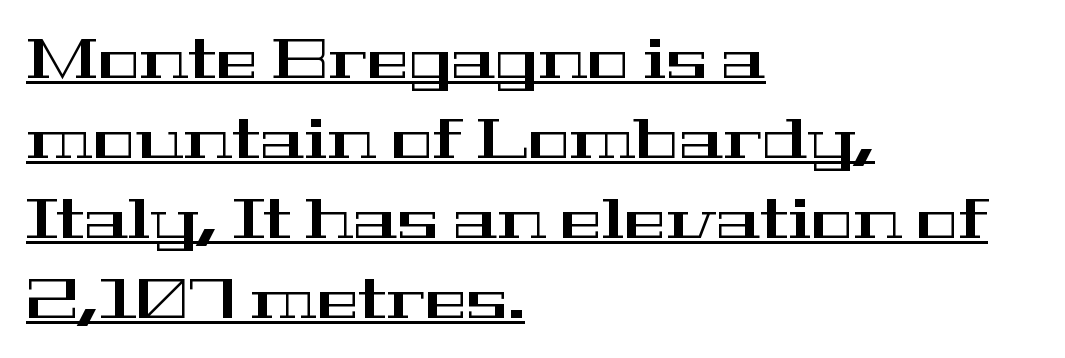
Q: Is the text italic (slanted)? A: No, it is upright.
Q: Is the typeface a serif or a sans-serif typeface? A: Serif.
Q: Is the text underlined? A: Yes.
Q: How is the paragraph aligned? A: Left-aligned.
Q: Is the spacing between letters normal or unusually wide? A: Normal.
Q: Is the spacing between lines tight, normal or loose? A: Normal.
Q: Width (condensed, normal, or wide)? A: Wide.
Q: Stroke contrast? A: High.
Q: x-height? A: Medium.
Q: Monospaced? A: No.
